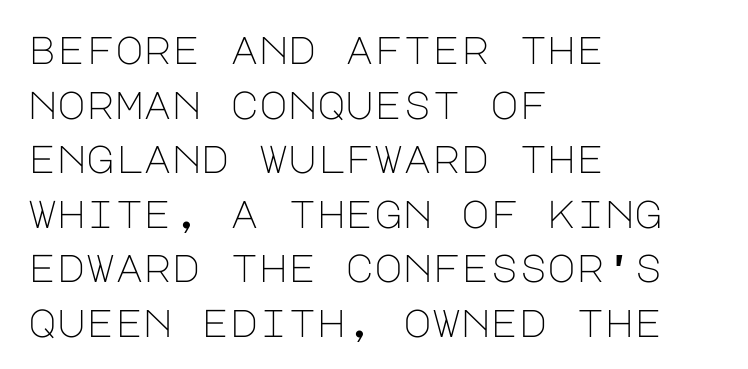
The passage shown stacks its lines at a standard gap. Is the stroke heavy? The answer is a plain regular-or-lighter. Plain, unruled lines of type. Tracking value appears to be zero — textbook default spacing. Ascenders rise straight up at ninety degrees. The lines in this sample share a left origin and differ only in where they stop.
